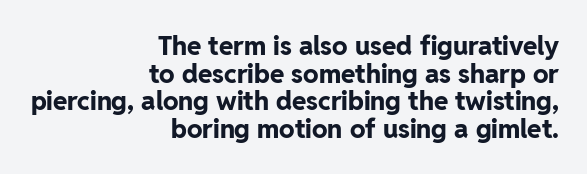
The image shows 26 px bold type, upright; set right-aligned, tight line spacing (1.06x), normal letter spacing, not underlined.
